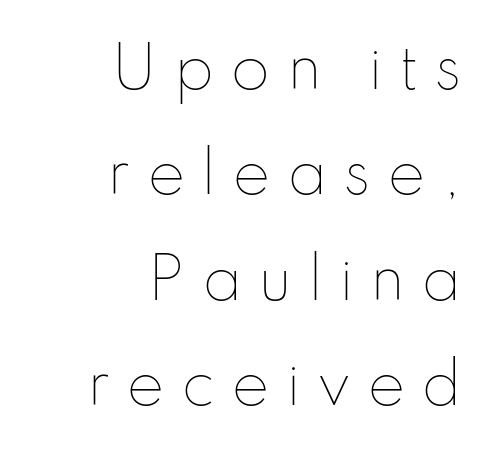
The image shows 57 px thin type, upright; set right-aligned, line spacing 1.85x, unusually wide letter spacing (+0.28 em), not underlined; low stroke contrast and a small x-height.
